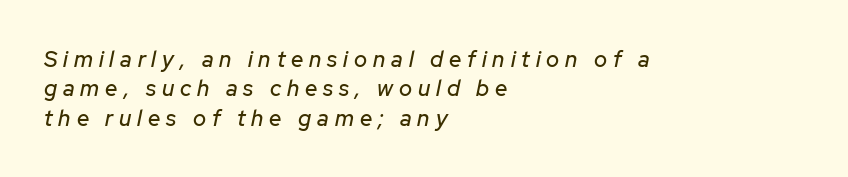
Compared with a centered layout, this one pins lines to the left instead. Compared with typical paragraphs, the rows here are spaced about the same. The tracking jumps out immediately: characters are airy and widely separated. Italic: yes, the glyphs are oblique. A bare baseline throughout the passage.
